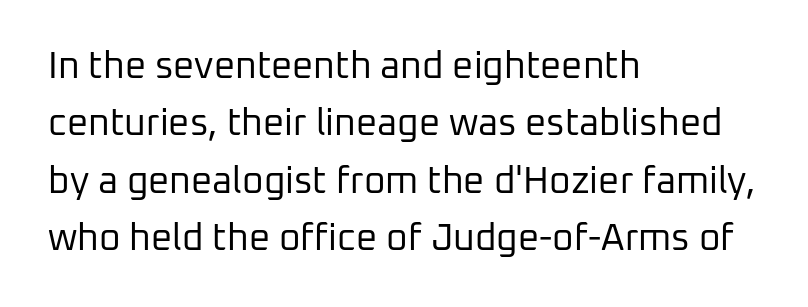
{"serif": "no", "italic": "no", "bold": "no", "weight": "regular", "width": "normal", "stroke_contrast": "low", "x_height": "medium", "monospaced": "no", "underline": "no", "align": "left", "line_spacing": "normal", "line_spacing_ratio": 1.55, "letter_spacing": "normal", "letter_spacing_em": 0.0, "glyph_px": 37}
